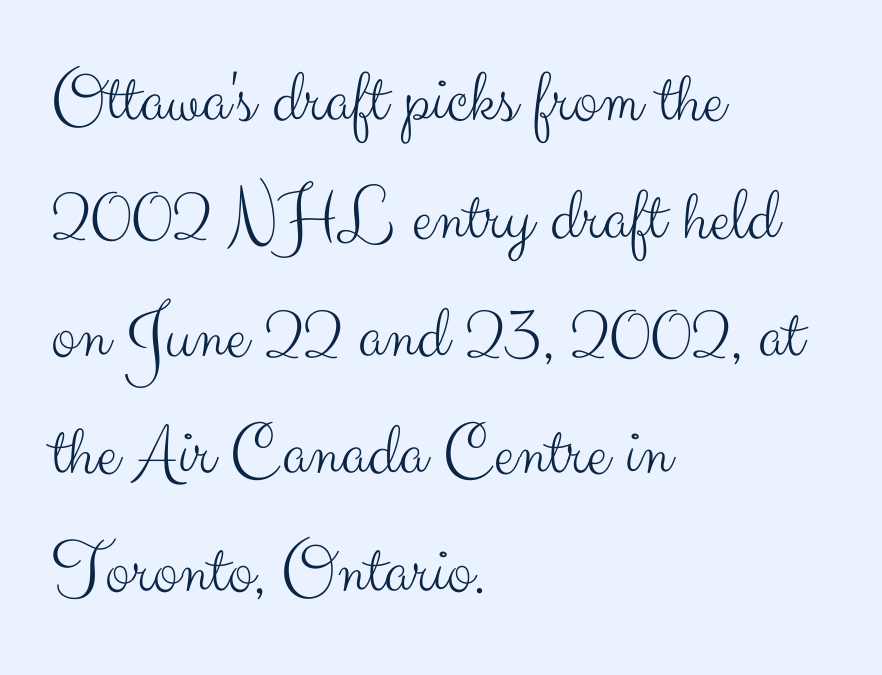
Character widths vary here, with narrow letters taking less room than wide ones. The strokes are not fattened; the text isn't bold. The space beneath each line is pristine and unruled. How would I describe the line gaps? Plain and ordinary. Every row of glyphs begins at an identical x-position on the left.
